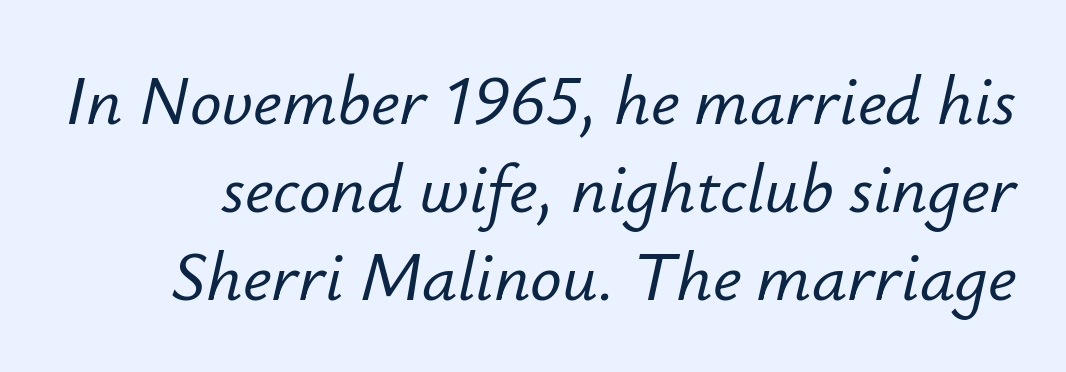
The image shows 70 px text type, italic (leaning right); set normal line spacing (1.26x), normal letter spacing, not underlined; low stroke contrast and a small x-height.
